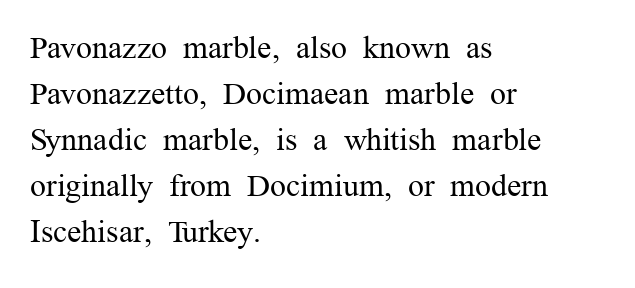
The image shows 32 px regular-weight serif type, upright; set left-aligned, normal line spacing (1.44x), normal letter spacing, not underlined; medium stroke contrast and a medium x-height.
